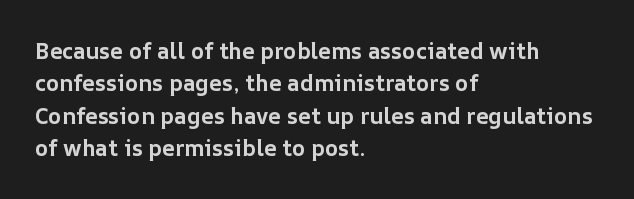
The image shows 22 px bold type, upright; set left-aligned, normal line spacing (1.47x), normal letter spacing, not underlined.
